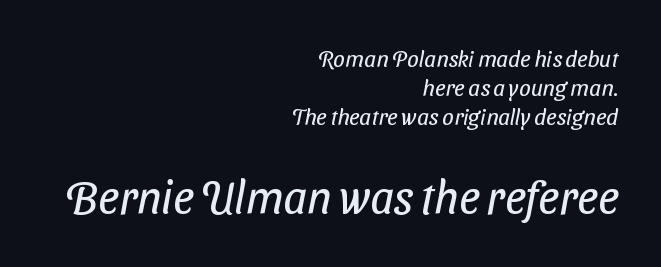
The image shows 46 px regular-weight, condensed sans-serif type; set right-aligned, normal line spacing (1.27x), normal letter spacing, not underlined; the second (bottom) block is 2.0x larger; low stroke contrast and a medium x-height.
